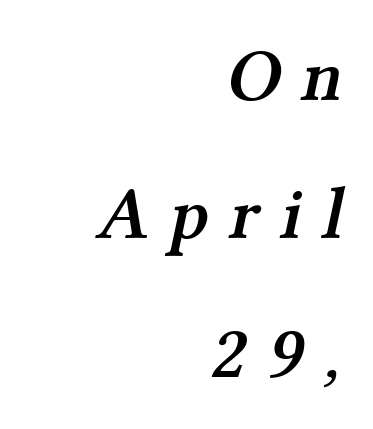
The letters are spread apart with noticeably loose tracking. Its strokes are somewhat broadened, the hallmark of semibold type. Think of a printed novel: that variable character pitch is what you see here. Where is the straight margin? On the right.
